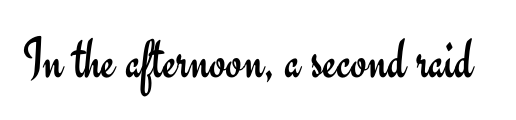
Q: Is the text bold? A: No.
Q: Is the text italic (slanted)? A: Yes.
Q: Is the typeface a serif or a sans-serif typeface? A: Sans-serif.
Q: Is the text underlined? A: No.
Q: Is the spacing between letters normal or unusually wide? A: Normal.
Q: Width (condensed, normal, or wide)? A: Normal.
Q: Stroke contrast? A: Low.
Q: x-height? A: Small.
Q: Monospaced? A: No.
